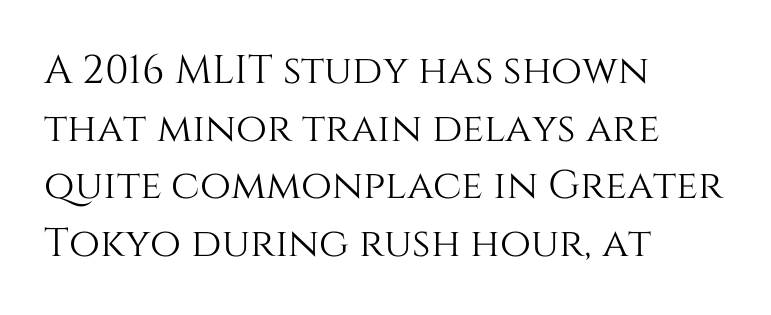
Note the varied advance widths — an 'i' is clearly narrower than an 'm'. Each row of text sits above clean, open space. A typesetter would call this zero additional tracking. Successive baselines arrive at the customary interval. A typesetter would mark this as roman, not italic.
